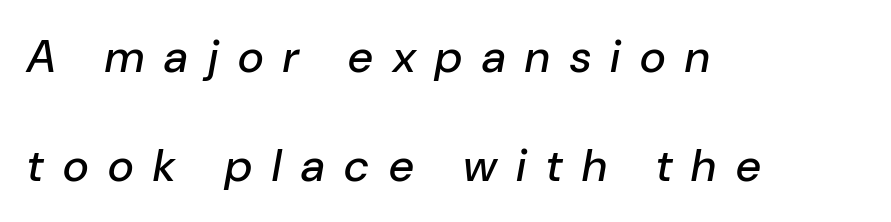
{"italic": "yes", "lean": "right", "slant_degrees": 10, "width": "normal", "stroke_contrast": "low", "x_height": "medium", "monospaced": "no", "underline": "no", "align": "left", "line_spacing": "loose", "line_spacing_ratio": 2.42, "letter_spacing": "wide", "letter_spacing_em": 0.44, "glyph_px": 45}
